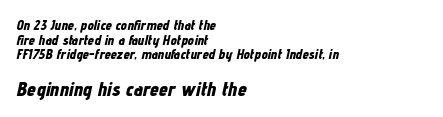
Short and long lines alike share a common starting point at left. Top chunk: small. Bottom chunk: large. This block would grow much taller if given ordinary leading; it's compressed now. It's the slanting kind of type. Nobody touched the tracking dial on this one.
